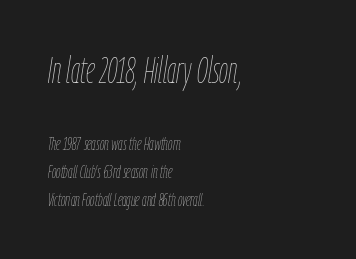
{"italic": "yes", "lean": "right", "slant_degrees": 9, "bold": "no", "weight": "thin", "width": "condensed", "stroke_contrast": "low", "x_height": "medium", "monospaced": "no", "underline": "no", "align": "left", "line_spacing": "normal", "line_spacing_ratio": 1.54, "letter_spacing": "normal", "letter_spacing_em": 0.0, "larger_block": "first", "size_ratio": 2.0, "glyph_px": 36}
